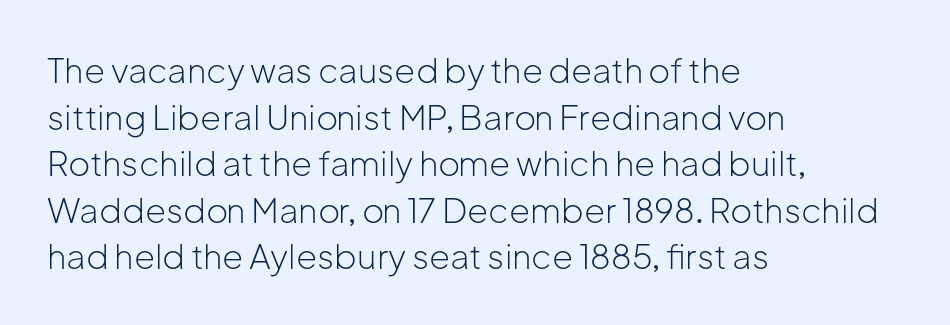
Q: Is the text bold? A: No.
Q: Is the text italic (slanted)? A: No, it is upright.
Q: Is the typeface a serif or a sans-serif typeface? A: Sans-serif.
Q: Is the text underlined? A: No.
Q: How is the paragraph aligned? A: Left-aligned.
Q: Is the spacing between letters normal or unusually wide? A: Normal.
Q: Is the spacing between lines tight, normal or loose? A: Normal.
Q: Width (condensed, normal, or wide)? A: Normal.
Q: Stroke contrast? A: Low.
Q: x-height? A: Medium.
Q: Monospaced? A: No.
